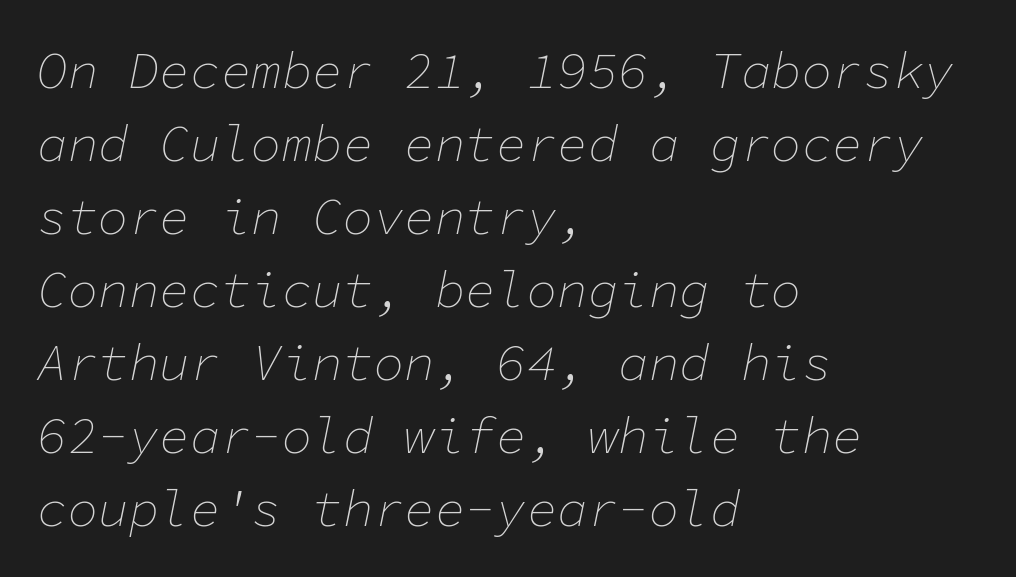
Glyph-to-glyph distance matches everyday printed text. The rendering anchors every line to the left-hand side. The strokes carry an ordinary text weight at most. You could count columns in this text — the font is strictly monospaced. What's the leading like? Ordinary, nothing unusual.
